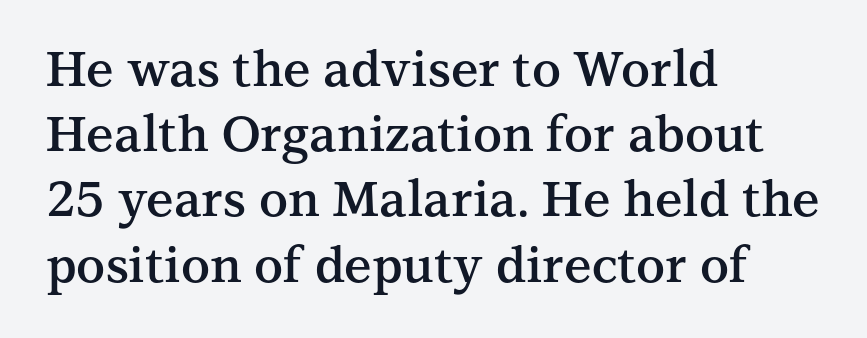
Q: Is the text bold? A: Semi-bold.
Q: Is the text italic (slanted)? A: No, it is upright.
Q: Is the typeface a serif or a sans-serif typeface? A: Serif.
Q: Is the text underlined? A: No.
Q: How is the paragraph aligned? A: Left-aligned.
Q: Is the spacing between letters normal or unusually wide? A: Normal.
Q: Is the spacing between lines tight, normal or loose? A: Normal.
Q: Width (condensed, normal, or wide)? A: Normal.
Q: Stroke contrast? A: Medium.
Q: x-height? A: Medium.
Q: Monospaced? A: No.
